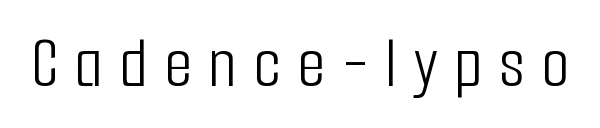
Character widths vary here, with narrow letters taking less room than wide ones. Letterform terminals end flat and unadorned throughout the passage. Compared with typical body copy, the letter spacing here is much looser. In terms of posture, this sample is upright. The words here are not underlined.
